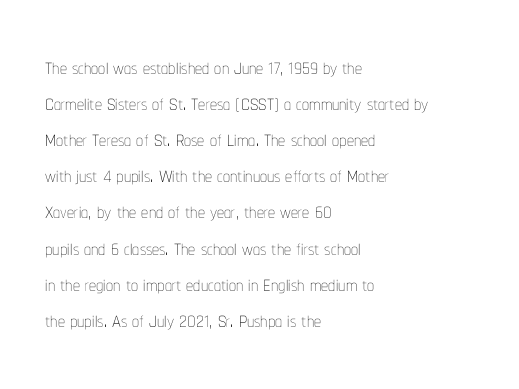
Q: Is the text bold? A: No.
Q: Is the text italic (slanted)? A: No, it is upright.
Q: Is the text underlined? A: No.
Q: How is the paragraph aligned? A: Left-aligned.
Q: Is the spacing between letters normal or unusually wide? A: Normal.
Q: Is the spacing between lines tight, normal or loose? A: Normal.
Q: Width (condensed, normal, or wide)? A: Condensed.
Q: Stroke contrast? A: Low.
Q: x-height? A: Medium.
Q: Monospaced? A: No.
